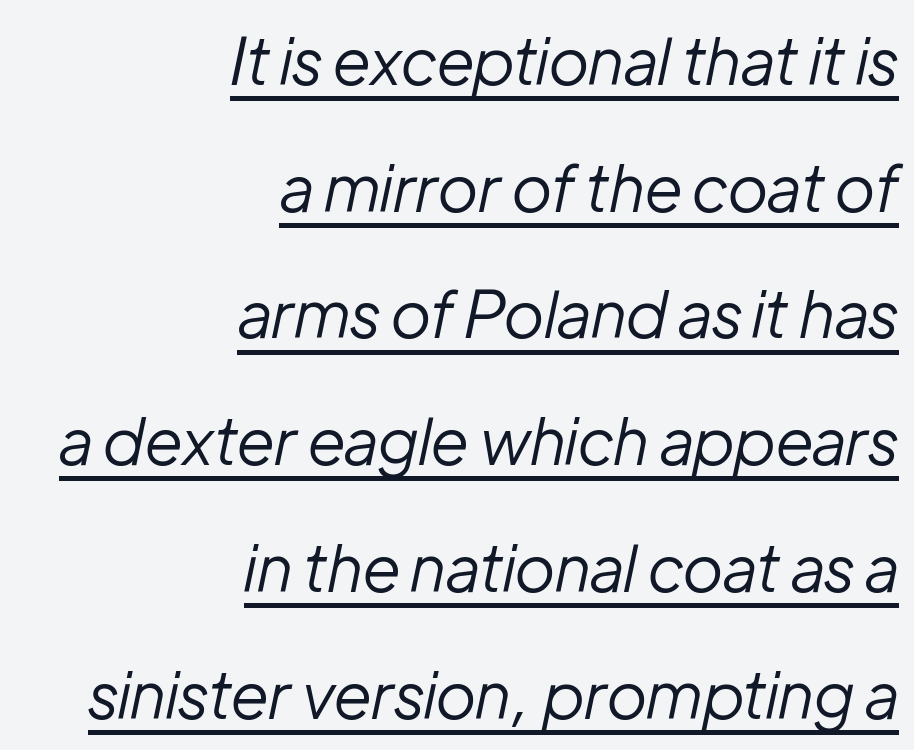
{"italic": "yes", "lean": "right", "slant_degrees": 12, "bold": "no", "weight": "regular", "width": "normal", "stroke_contrast": "low", "x_height": "medium", "monospaced": "no", "underline": "yes", "align": "right", "line_spacing": "loose", "line_spacing_ratio": 1.98, "letter_spacing": "normal", "letter_spacing_em": 0.0, "glyph_px": 64}
